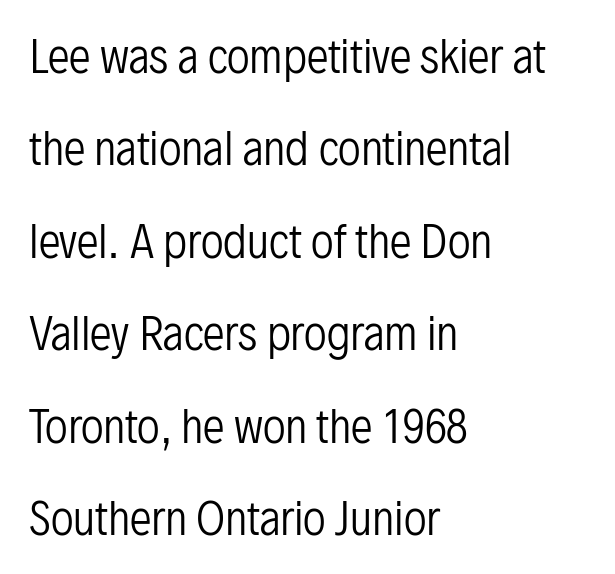
Q: Is the text bold? A: No.
Q: Is the text italic (slanted)? A: No, it is upright.
Q: Is the typeface a serif or a sans-serif typeface? A: Sans-serif.
Q: Is the text underlined? A: No.
Q: How is the paragraph aligned? A: Left-aligned.
Q: Is the spacing between letters normal or unusually wide? A: Normal.
Q: Is the spacing between lines tight, normal or loose? A: Loose.
Q: Width (condensed, normal, or wide)? A: Condensed.
Q: Stroke contrast? A: Low.
Q: x-height? A: Medium.
Q: Monospaced? A: No.
